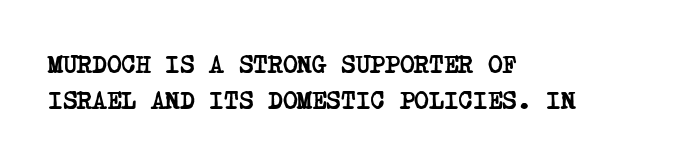
The image shows 25 px bold type; set left-aligned, normal line spacing (1.43x), normal letter spacing, not underlined.
